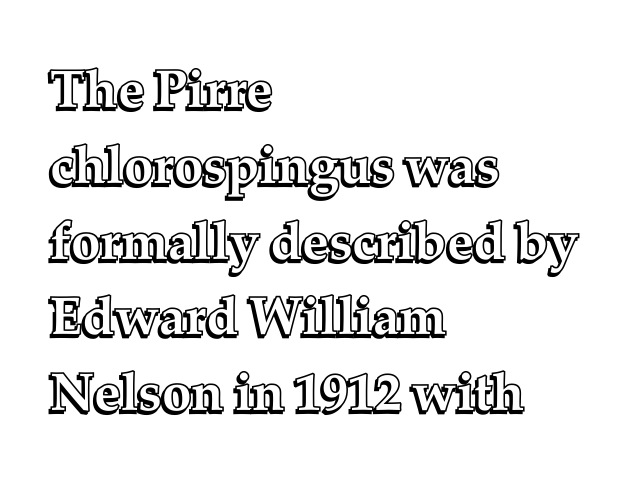
{"italic": "no", "width": "normal", "x_height": "medium", "monospaced": "no", "underline": "no", "align": "left", "line_spacing": "normal", "line_spacing_ratio": 1.43, "letter_spacing": "normal", "letter_spacing_em": 0.0, "glyph_px": 53}
